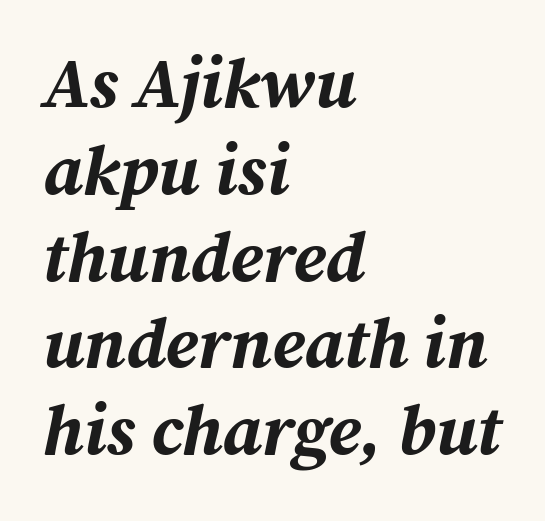
Q: Is the text bold? A: Yes.
Q: Is the text italic (slanted)? A: Yes, it leans right by about 12 degrees.
Q: Is the text underlined? A: No.
Q: How is the paragraph aligned? A: Left-aligned.
Q: Is the spacing between letters normal or unusually wide? A: Normal.
Q: Width (condensed, normal, or wide)? A: Normal.
Q: Stroke contrast? A: Medium.
Q: x-height? A: Medium.
Q: Monospaced? A: No.
